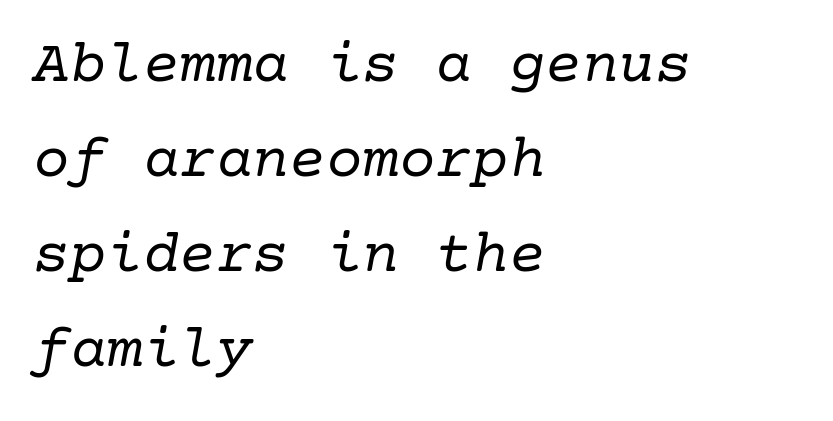
{"serif": "yes", "italic": "yes", "lean": "right", "slant_degrees": 10, "bold": "no", "weight": "regular", "width": "normal", "stroke_contrast": "low", "x_height": "medium", "underline": "no", "align": "left", "line_spacing": "normal", "line_spacing_ratio": 1.56, "letter_spacing": "normal", "letter_spacing_em": 0.0, "glyph_px": 61}
